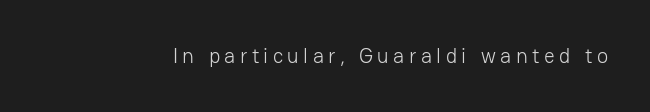
{"italic": "no", "bold": "no", "underline": "no", "letter_spacing": "wide", "letter_spacing_em": 0.21, "glyph_px": 21}
